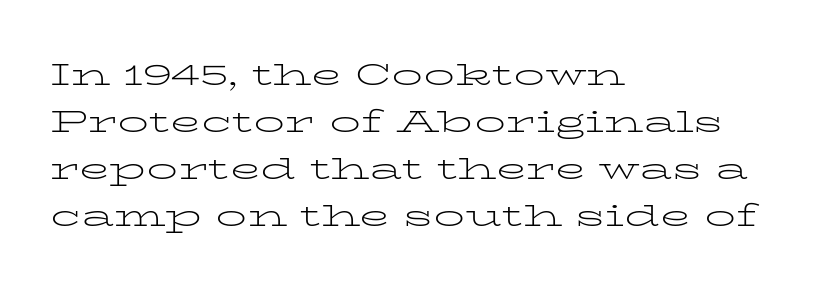
Tracking value appears to be zero — textbook default spacing. The font sits on the lighter half of the weight spectrum, regular included. Honestly, there is no underline to notice here at all. The specimen reads as upright at a glance. The face used here is proportionally spaced, like ordinary book or web type. This is serif lettering, the kind often seen in printed books.
